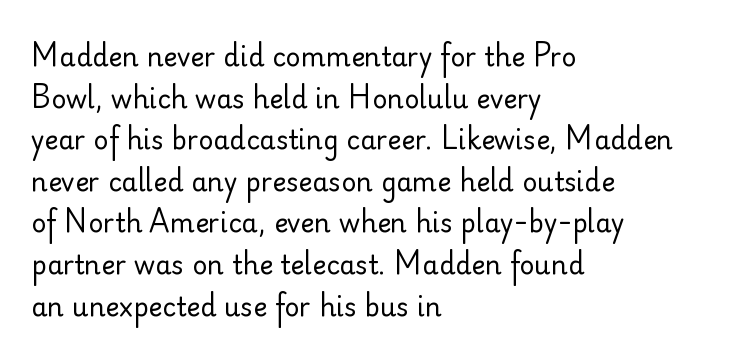
The image shows 26 px text type, upright; set left-aligned, normal line spacing (1.6x), normal letter spacing, not underlined.
